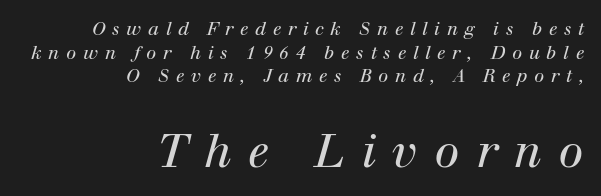
The image shows 45 px regular-weight serif type, italic (leaning right); set right-aligned, normal line spacing (1.31x), unusually wide letter spacing (+0.37 em), not underlined; the second (bottom) block is 2.5x larger; high stroke contrast and a medium x-height.
